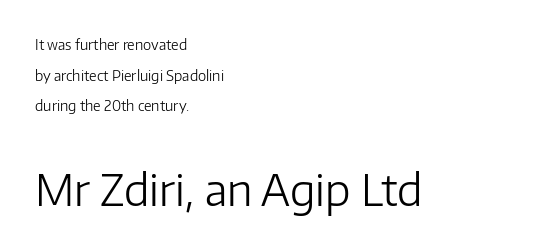
{"serif": "no", "italic": "no", "bold": "no", "weight": "light", "width": "normal", "stroke_contrast": "low", "x_height": "medium", "monospaced": "no", "underline": "no", "align": "left", "line_spacing": "loose", "line_spacing_ratio": 2.18, "letter_spacing": "normal", "letter_spacing_em": 0.0, "larger_block": "second", "size_ratio": 3.07, "glyph_px": 43}
